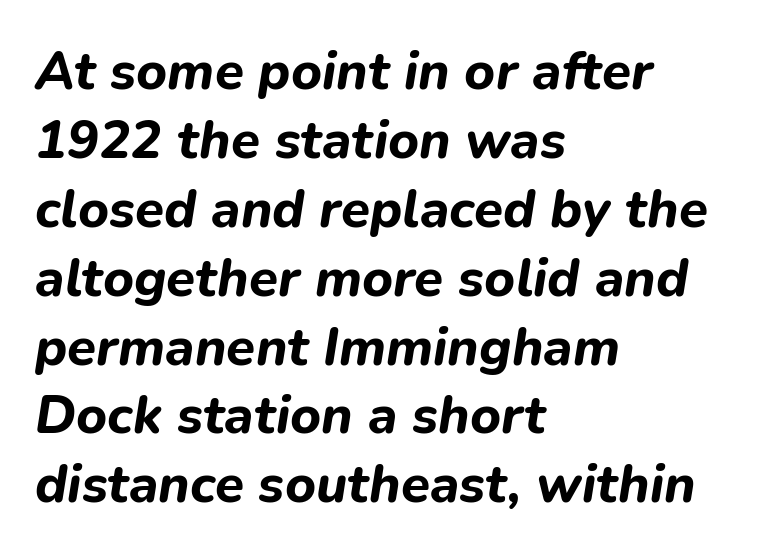
{"italic": "yes", "lean": "right", "slant_degrees": 9, "bold": "yes", "weight": "bold", "width": "normal", "stroke_contrast": "low", "x_height": "medium", "monospaced": "no", "underline": "no", "align": "left", "line_spacing": "normal", "line_spacing_ratio": 1.3, "letter_spacing": "normal", "letter_spacing_em": 0.0, "glyph_px": 53}
